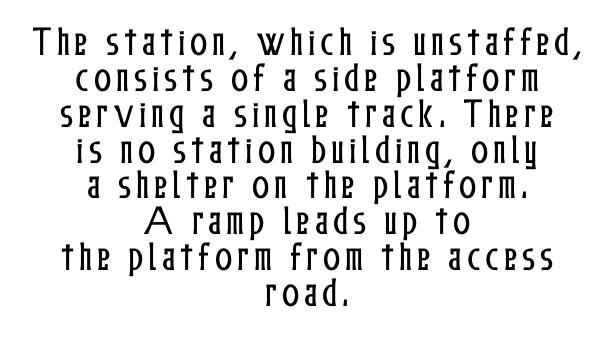
{"italic": "no", "width": "condensed", "stroke_contrast": "low", "x_height": "medium", "monospaced": "no", "underline": "no", "align": "center", "line_spacing": "tight", "line_spacing_ratio": 1.12, "glyph_px": 32}
